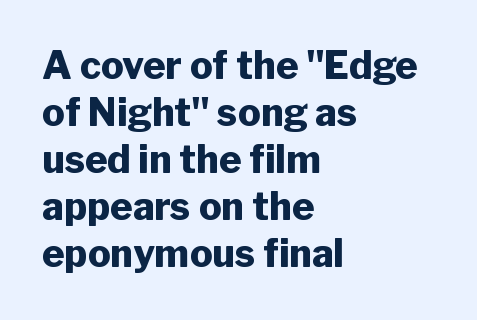
Observe the ordinary spacing: letters are neighbours, not strangers. Typeset ragged right — the left edge is the straight one. Note: no serifs on the glyphs. Nope, not italic — everything's standing straight. Each letter keeps its own natural width here, so spacing adapts to shape.
